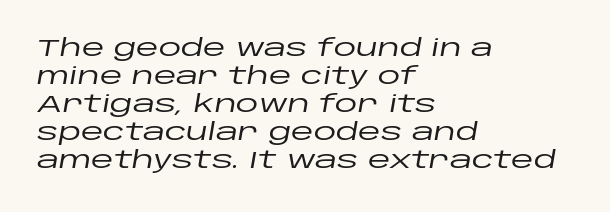
{"italic": "yes", "lean": "right", "slant_degrees": 10, "underline": "no", "align": "left", "line_spacing_ratio": 1.22, "letter_spacing": "normal", "letter_spacing_em": 0.0, "glyph_px": 23}
